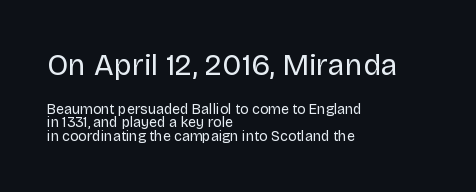
{"serif": "no", "italic": "no", "bold": "no", "weight": "regular", "width": "normal", "stroke_contrast": "low", "x_height": "large", "monospaced": "no", "underline": "no", "align": "left", "line_spacing": "tight", "line_spacing_ratio": 0.96, "letter_spacing": "normal", "letter_spacing_em": 0.0, "larger_block": "first", "size_ratio": 2.14, "glyph_px": 30}
